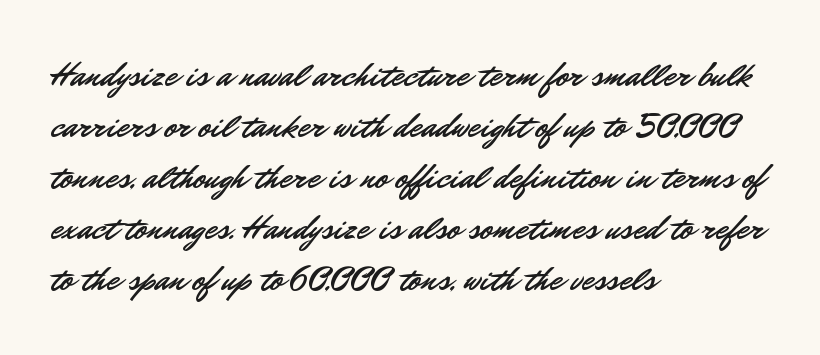
{"serif": "no", "width": "normal", "stroke_contrast": "low", "x_height": "small", "monospaced": "no", "underline": "no", "align": "left", "line_spacing": "normal", "line_spacing_ratio": 1.46, "letter_spacing": "normal", "letter_spacing_em": 0.0, "glyph_px": 35}
